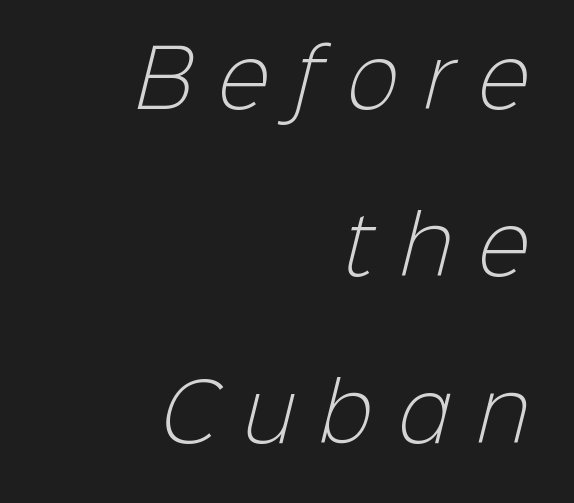
These lines are rendered in a variable-pitch font. One glance says open: line gaps are wider than usual. The gaps between neighbouring characters are conspicuously large. Plain, unruled lines of type.
